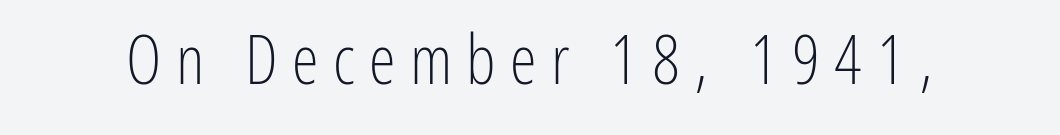
Classification — sans serif. Honestly, there is no underline to notice here at all. Weight: in the light-to-regular range. Looks like regular typesetting: each glyph gets only the width it needs. Letter spacing: wide. Ordinary non-slanted type is in use.
